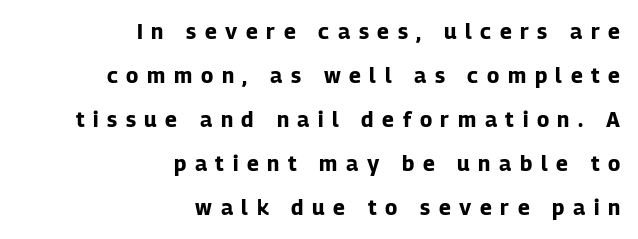
No word sits above an underline. Short note: letters widely spaced. The designer dialed line spacing up above the default. Horizontal alignment here is rightward, an uncommon choice for prose. Set as a true bold cut, around the 700 mark.
